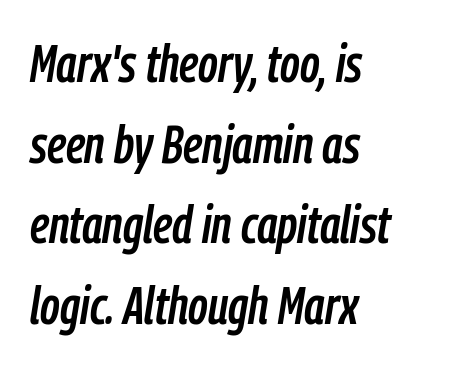
{"italic": "yes", "lean": "right", "slant_degrees": 9, "width": "condensed", "stroke_contrast": "low", "x_height": "medium", "monospaced": "no", "underline": "no", "align": "left", "line_spacing": "normal", "line_spacing_ratio": 1.52, "letter_spacing": "normal", "letter_spacing_em": 0.0, "glyph_px": 53}
